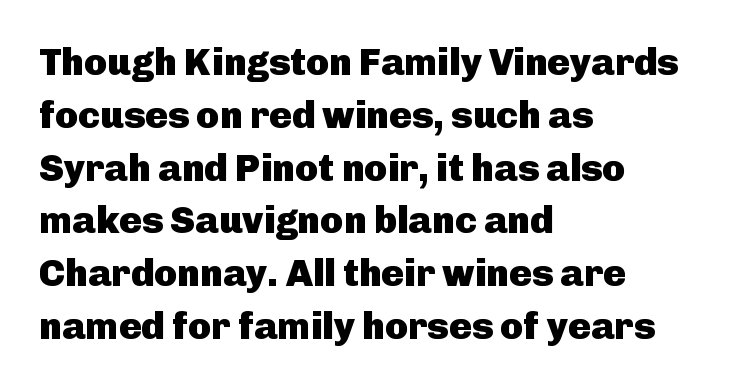
{"serif": "no", "italic": "no", "bold": "yes", "weight": "heavy", "width": "normal", "stroke_contrast": "low", "x_height": "medium", "monospaced": "no", "underline": "no", "align": "left", "line_spacing": "normal", "line_spacing_ratio": 1.39, "letter_spacing": "normal", "letter_spacing_em": 0.0, "glyph_px": 38}
